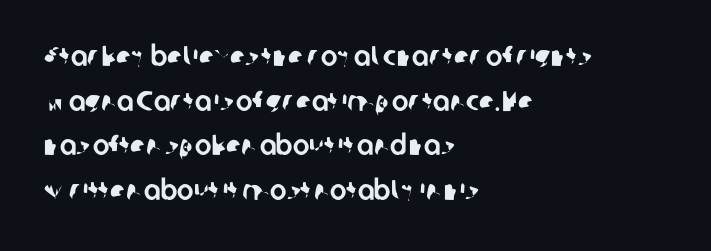
Serif or sans? Sans — the stroke terminals are bare. Caption: multi-line text, flush left, ragged right. The line texture is even and compact thanks to regular tracking. Looks like regular typesetting: each glyph gets only the width it needs. Descenders hang freely into open space. What's the leading like? Ordinary, nothing unusual.
